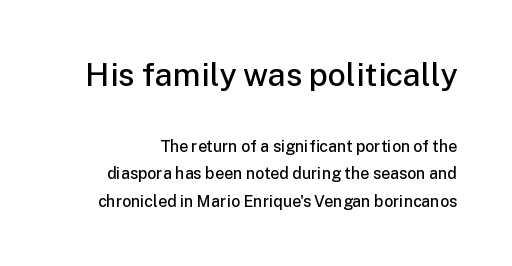
Q: Is the text bold? A: Semi-bold.
Q: Is the text italic (slanted)? A: No, it is upright.
Q: Is the typeface a serif or a sans-serif typeface? A: Sans-serif.
Q: Is the text underlined? A: No.
Q: Is the spacing between letters normal or unusually wide? A: Normal.
Q: Which block of text is set in a larger size, the first (top) or the second (bottom)? A: The first (top) one.
Q: Width (condensed, normal, or wide)? A: Normal.
Q: Stroke contrast? A: Low.
Q: x-height? A: Medium.
Q: Monospaced? A: No.
